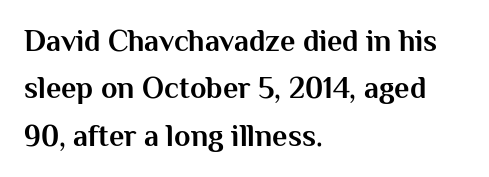
The image shows 30 px bold sans-serif type, upright; set left-aligned, normal line spacing (1.58x), normal letter spacing, not underlined; medium stroke contrast and a medium x-height.
